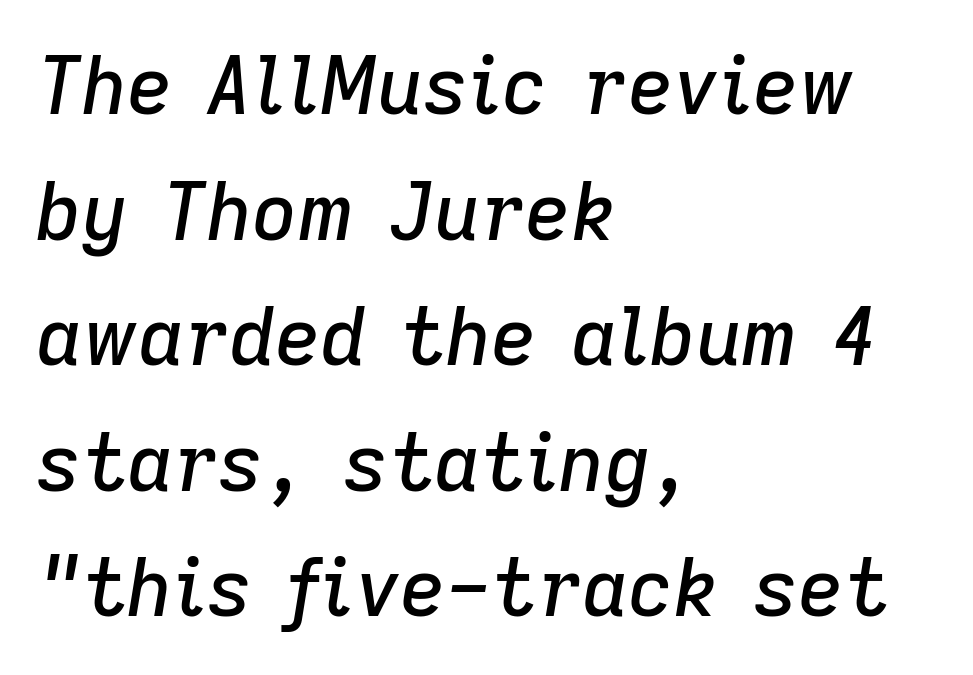
The image shows 79 px text type, italic (leaning right); set left-aligned, normal line spacing (1.59x), normal letter spacing, not underlined; low stroke contrast and a medium x-height.
